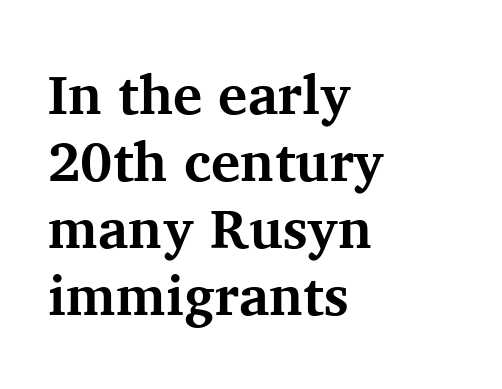
Q: Is the text bold? A: Yes.
Q: Is the text italic (slanted)? A: No, it is upright.
Q: Is the typeface a serif or a sans-serif typeface? A: Serif.
Q: Is the text underlined? A: No.
Q: How is the paragraph aligned? A: Left-aligned.
Q: Is the spacing between letters normal or unusually wide? A: Normal.
Q: Width (condensed, normal, or wide)? A: Normal.
Q: Stroke contrast? A: Medium.
Q: x-height? A: Medium.
Q: Monospaced? A: No.
